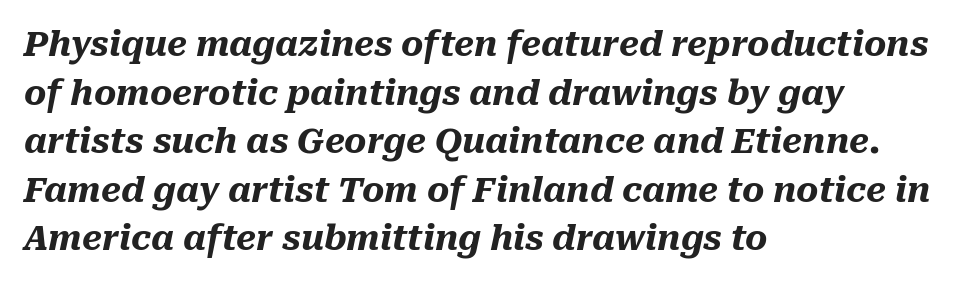
The image shows 34 px heavy type, italic (leaning right); set left-aligned, normal line spacing (1.43x), normal letter spacing, not underlined; medium stroke contrast and a medium x-height.
